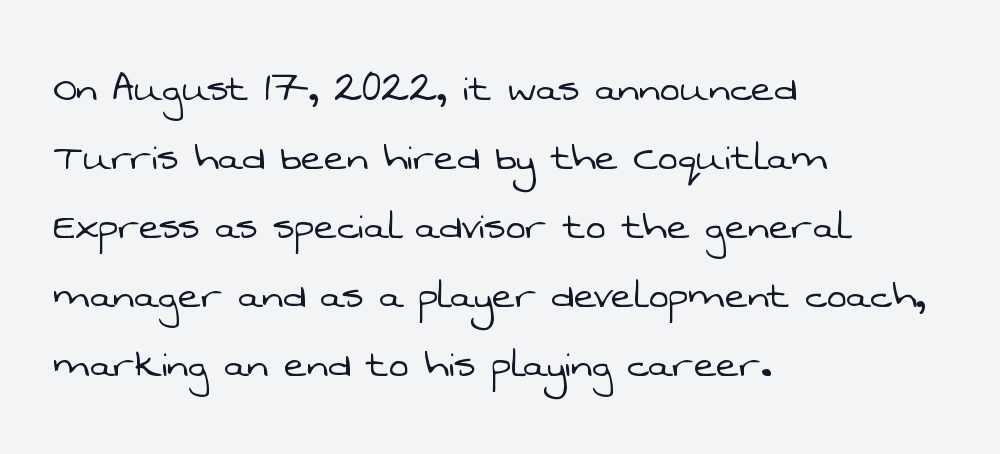
The rendering shows plain stroke endings on the letterforms — a sans-serif design. No extra tracking has been applied to these lines. Words float on clear page, feet unadorned. The text block is weighted toward the left margin, trailing off unevenly rightward. Horizontal bands of white between lines are of average thickness. Proportional: the letters do not fall into vertical columns.
